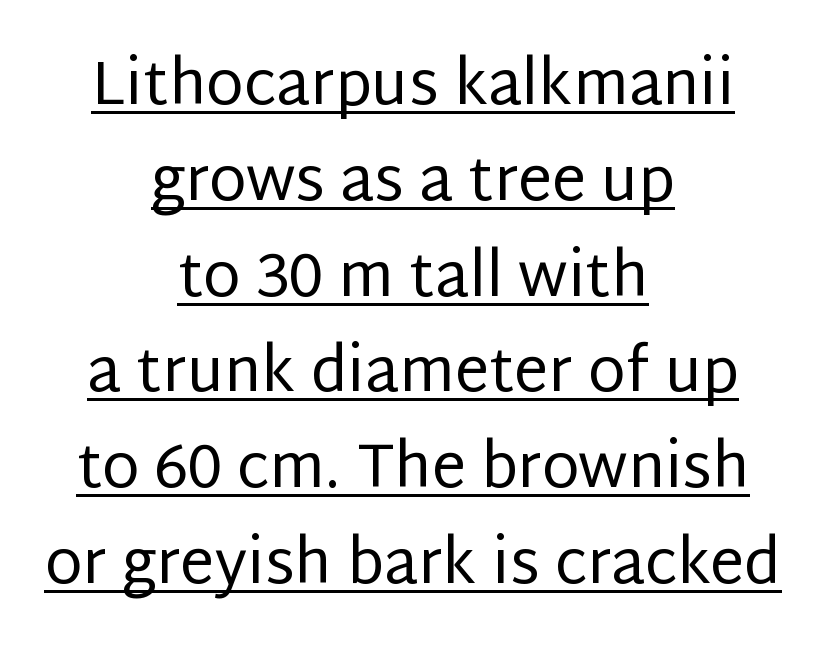
The image shows 61 px regular-weight sans-serif type, upright; set centered, normal line spacing (1.57x), normal letter spacing, underlined; low stroke contrast and a large x-height.
